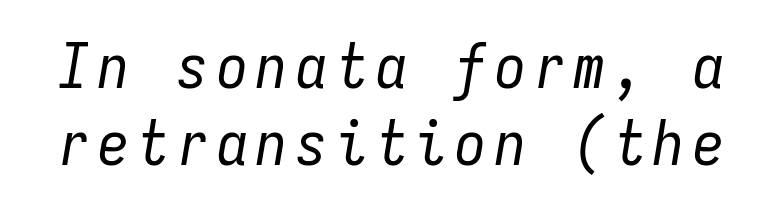
Does the leading feel generous? No, just average. Descenders are the only things crossing below the line. Rendered with sloped, italic letterforms. The passage shown is not bold in any degree. The letters march in equal steps, a hallmark of fixed-pitch type.
